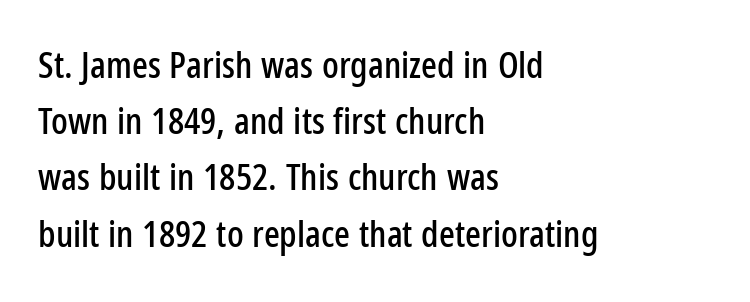
Q: Is the text italic (slanted)? A: No, it is upright.
Q: Is the typeface a serif or a sans-serif typeface? A: Sans-serif.
Q: Is the text underlined? A: No.
Q: How is the paragraph aligned? A: Left-aligned.
Q: Is the spacing between letters normal or unusually wide? A: Normal.
Q: Is the spacing between lines tight, normal or loose? A: Normal.
Q: Width (condensed, normal, or wide)? A: Condensed.
Q: Stroke contrast? A: Low.
Q: x-height? A: Medium.
Q: Monospaced? A: No.
